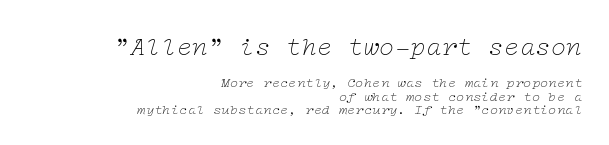
Q: Is the text bold? A: No.
Q: Is the text italic (slanted)? A: Yes, it leans right by about 12 degrees.
Q: Is the text underlined? A: No.
Q: How is the paragraph aligned? A: Right-aligned.
Q: Is the spacing between letters normal or unusually wide? A: Normal.
Q: Is the spacing between lines tight, normal or loose? A: Tight.
Q: Which block of text is set in a larger size, the first (top) or the second (bottom)? A: The first (top) one.
